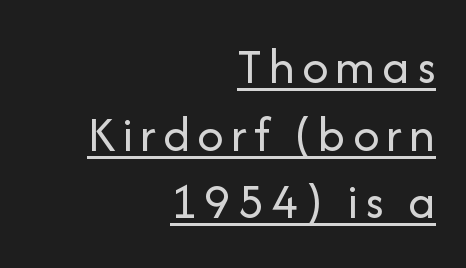
Q: Is the text bold? A: No.
Q: Is the text italic (slanted)? A: No, it is upright.
Q: Is the typeface a serif or a sans-serif typeface? A: Sans-serif.
Q: Is the text underlined? A: Yes.
Q: How is the paragraph aligned? A: Right-aligned.
Q: Is the spacing between lines tight, normal or loose? A: Normal.
Q: Width (condensed, normal, or wide)? A: Normal.
Q: Stroke contrast? A: Low.
Q: x-height? A: Medium.
Q: Monospaced? A: No.
